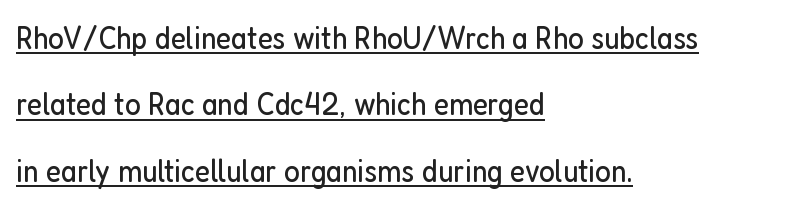
The image shows 33 px regular-weight, condensed sans-serif type, upright; set left-aligned, loose line spacing (2.01x), normal letter spacing, underlined; low stroke contrast and a medium x-height.
